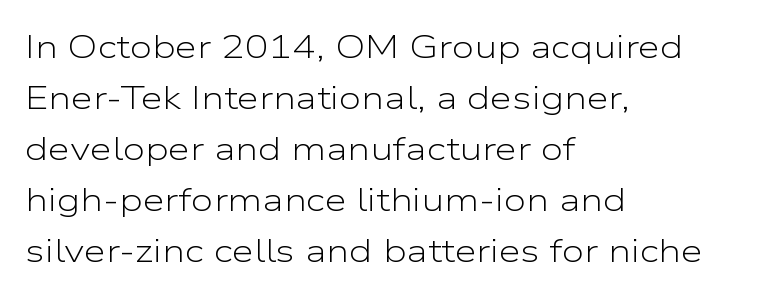
The image shows 32 px light, wide sans-serif type, upright; set left-aligned, normal line spacing (1.59x), normal letter spacing, not underlined; low stroke contrast and a medium x-height.
